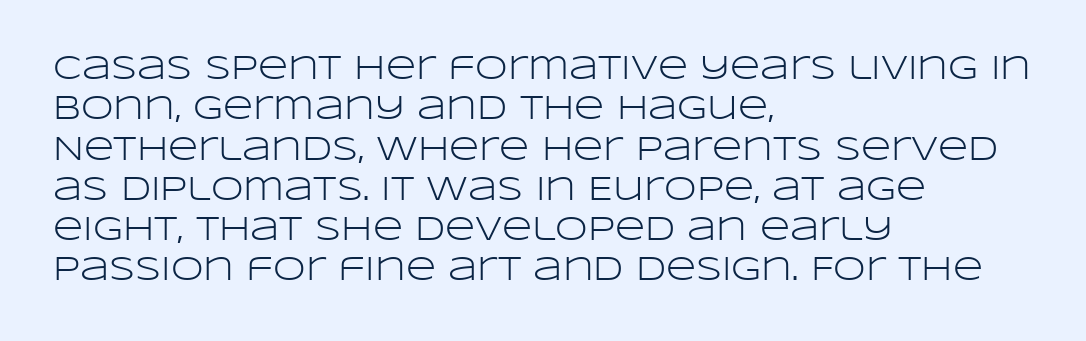
{"serif": "no", "italic": "no", "bold": "no", "weight": "light", "width": "wide", "stroke_contrast": "low", "x_height": "large", "monospaced": "no", "underline": "no", "align": "left", "line_spacing_ratio": 1.22, "letter_spacing": "normal", "letter_spacing_em": 0.0, "glyph_px": 33}
